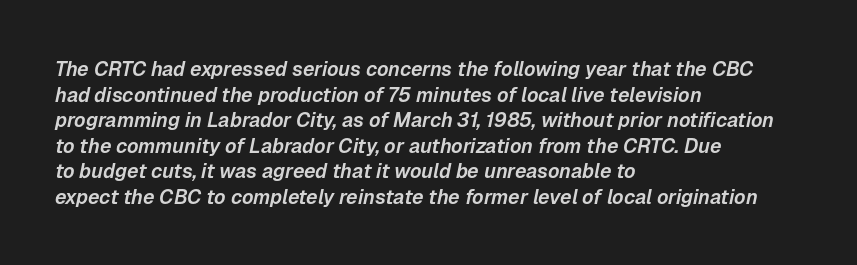
Quick note: interline space is typical. The string is rendered with underlining switched off. Characters are canted at an angle relative to the baseline's perpendicular. In terms of letterspacing, this is plain default setting. A student would call this left alignment; a typographer would say flush left, rag right.
